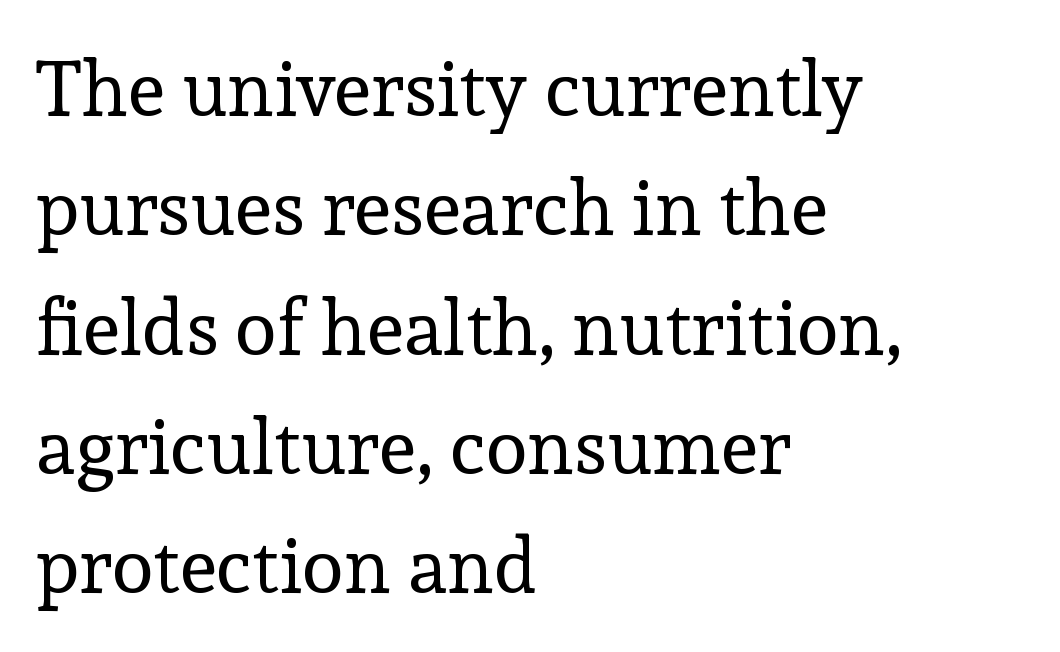
Q: Is the text bold? A: No.
Q: Is the text italic (slanted)? A: No, it is upright.
Q: Is the typeface a serif or a sans-serif typeface? A: Serif.
Q: Is the text underlined? A: No.
Q: How is the paragraph aligned? A: Left-aligned.
Q: Is the spacing between letters normal or unusually wide? A: Normal.
Q: Is the spacing between lines tight, normal or loose? A: Normal.
Q: Width (condensed, normal, or wide)? A: Normal.
Q: x-height? A: Medium.
Q: Monospaced? A: No.
